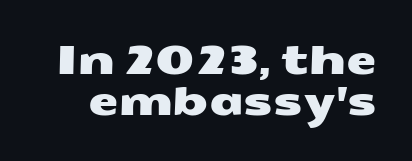
The image shows 39 px wide sans-serif type; set tight line spacing (1.04x), normal letter spacing, not underlined; medium stroke contrast and a medium x-height.
